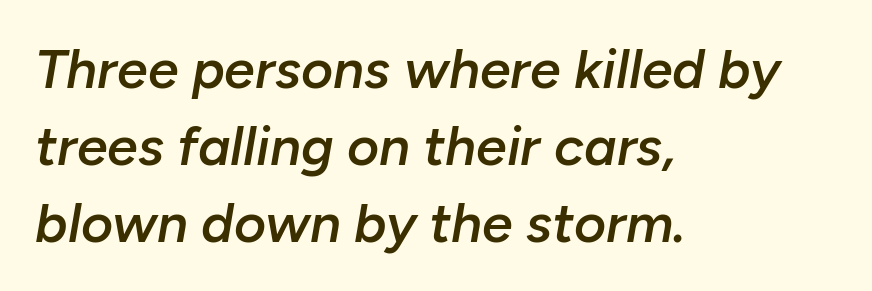
The image shows 55 px semibold type, italic (leaning right); set left-aligned, normal line spacing (1.4x), normal letter spacing, not underlined; low stroke contrast and a medium x-height.
